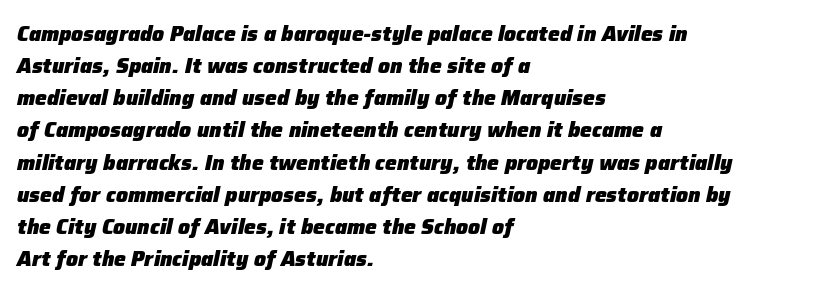
The passage is arranged the way most books set body copy — flush left. Chunky letters — that's bold for sure. Reading down the column, the eye jumps a familiar distance to each next line. Beneath every word, the page is bare.
